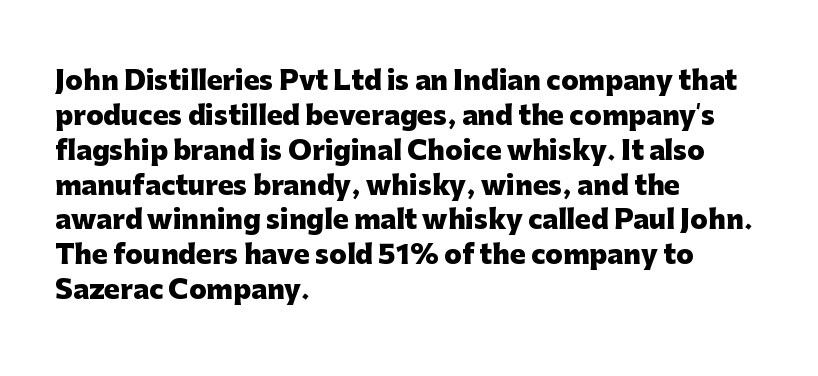
Q: Is the text bold? A: Yes.
Q: Is the text italic (slanted)? A: No, it is upright.
Q: Is the text underlined? A: No.
Q: How is the paragraph aligned? A: Left-aligned.
Q: Is the spacing between letters normal or unusually wide? A: Normal.
Q: Is the spacing between lines tight, normal or loose? A: Normal.
